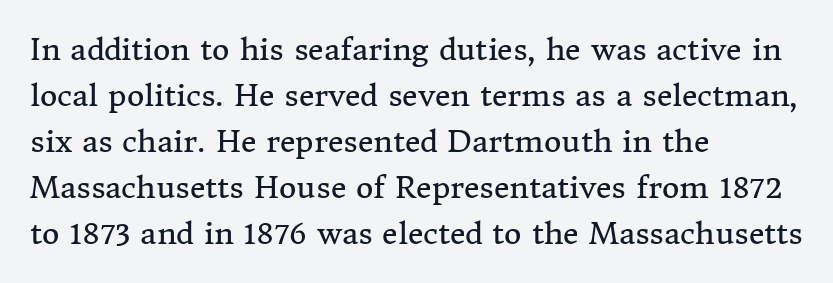
Q: Is the text bold? A: No.
Q: Is the text italic (slanted)? A: No, it is upright.
Q: Is the typeface a serif or a sans-serif typeface? A: Serif.
Q: Is the text underlined? A: No.
Q: How is the paragraph aligned? A: Left-aligned.
Q: Is the spacing between letters normal or unusually wide? A: Normal.
Q: Is the spacing between lines tight, normal or loose? A: Normal.
Q: Width (condensed, normal, or wide)? A: Normal.
Q: Stroke contrast? A: Medium.
Q: x-height? A: Medium.
Q: Monospaced? A: No.
